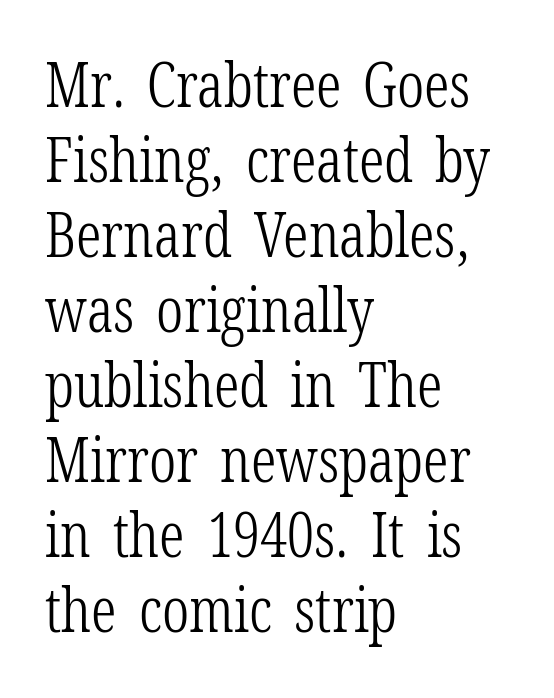
{"serif": "yes", "italic": "no", "bold": "no", "weight": "light", "width": "condensed", "stroke_contrast": "low", "x_height": "medium", "monospaced": "no", "underline": "no", "align": "left", "line_spacing_ratio": 1.21, "letter_spacing": "normal", "letter_spacing_em": 0.0, "glyph_px": 62}
